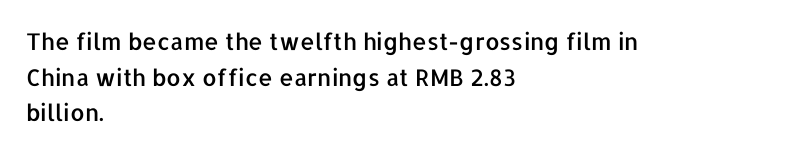
Every row of glyphs begins at an identical x-position on the left. The passage shown has conventional tracking throughout. A typesetter would mark this as roman, not italic. Letters rest on an invisible, unmarked baseline. In terms of leading, this rendering sits right in the middle.
